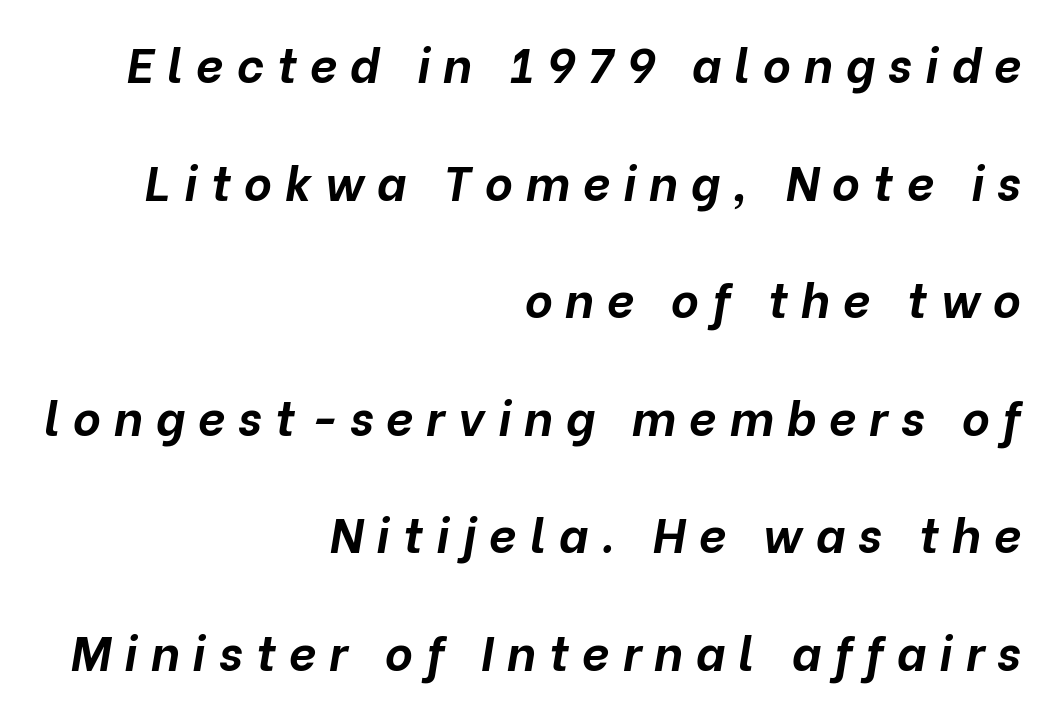
{"italic": "yes", "lean": "right", "slant_degrees": 10, "bold": "yes", "weight": "bold", "width": "normal", "stroke_contrast": "low", "x_height": "medium", "monospaced": "no", "underline": "no", "align": "right", "line_spacing": "loose", "line_spacing_ratio": 2.45, "letter_spacing": "wide", "letter_spacing_em": 0.27, "glyph_px": 48}
